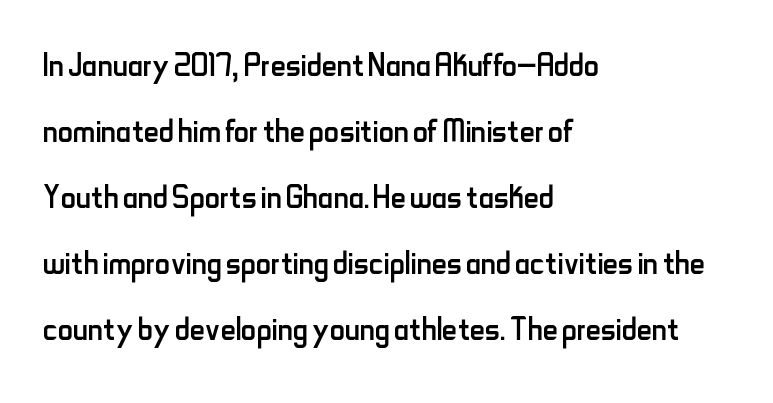
{"serif": "no", "italic": "no", "bold": "no", "weight": "regular", "width": "condensed", "stroke_contrast": "low", "x_height": "small", "monospaced": "no", "underline": "no", "align": "left", "line_spacing": "normal", "line_spacing_ratio": 1.57, "letter_spacing": "normal", "letter_spacing_em": 0.0, "glyph_px": 42}
